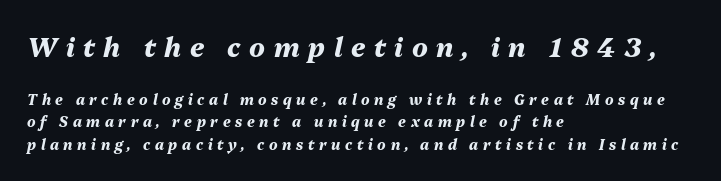
{"italic": "yes", "lean": "right", "slant_degrees": 13, "bold": "yes", "underline": "no", "align": "left", "line_spacing": "normal", "line_spacing_ratio": 1.59, "letter_spacing": "wide", "letter_spacing_em": 0.33, "larger_block": "first", "size_ratio": 1.86, "glyph_px": 26}
